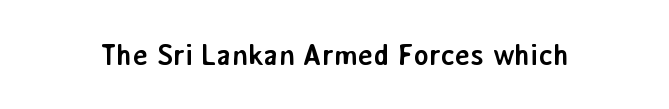
The image shows 29 px semibold sans-serif type, upright; set normal letter spacing, not underlined; low stroke contrast and a medium x-height.
